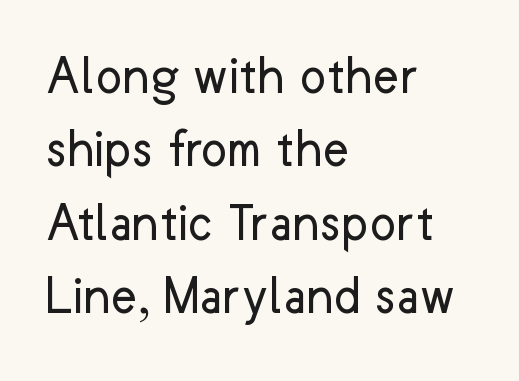
{"serif": "no", "italic": "no", "bold": "no", "weight": "regular", "width": "normal", "stroke_contrast": "low", "x_height": "medium", "monospaced": "no", "underline": "no", "align": "left", "line_spacing": "normal", "line_spacing_ratio": 1.31, "letter_spacing": "normal", "letter_spacing_em": 0.0, "glyph_px": 56}
